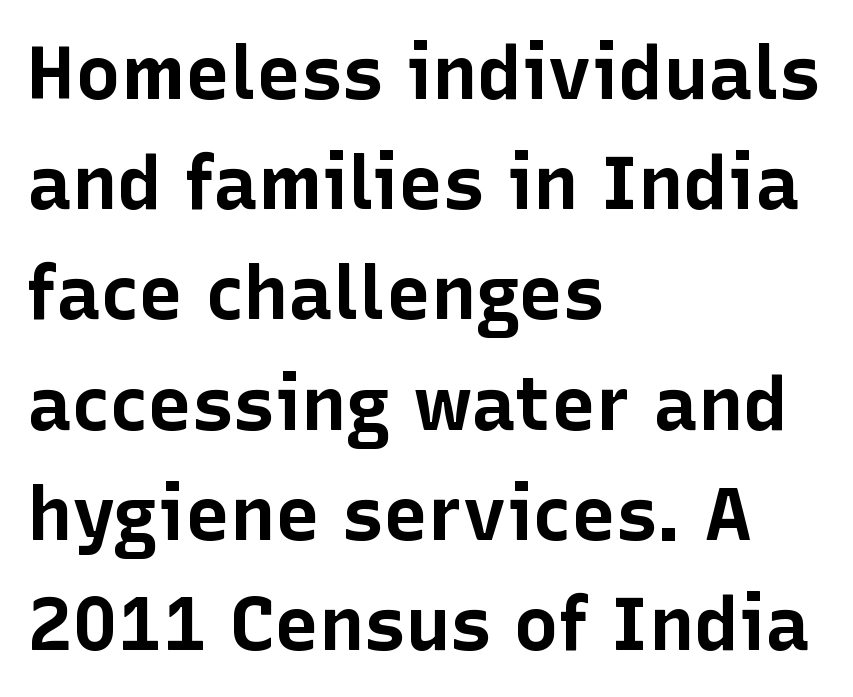
Q: Is the text bold? A: Yes.
Q: Is the text italic (slanted)? A: No, it is upright.
Q: Is the typeface a serif or a sans-serif typeface? A: Sans-serif.
Q: Is the text underlined? A: No.
Q: How is the paragraph aligned? A: Left-aligned.
Q: Is the spacing between letters normal or unusually wide? A: Normal.
Q: Is the spacing between lines tight, normal or loose? A: Normal.
Q: Width (condensed, normal, or wide)? A: Normal.
Q: Stroke contrast? A: Low.
Q: x-height? A: Medium.
Q: Monospaced? A: No.
